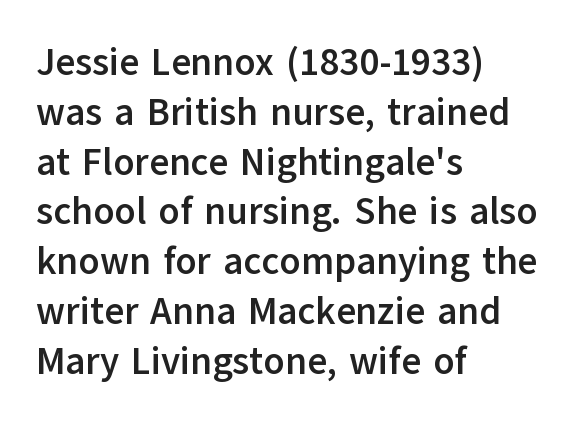
Compared with typical body copy, the letter spacing here is the same. The face used here has the dense, thick strokes of a bold. Rows of type keep a routine distance in the vertical direction. A bare baseline throughout the passage.
